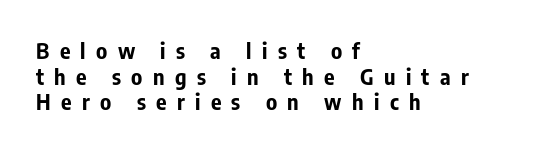
Q: Is the text bold? A: Yes.
Q: Is the text italic (slanted)? A: No, it is upright.
Q: Is the text underlined? A: No.
Q: How is the paragraph aligned? A: Left-aligned.
Q: Is the spacing between letters normal or unusually wide? A: Unusually wide.
